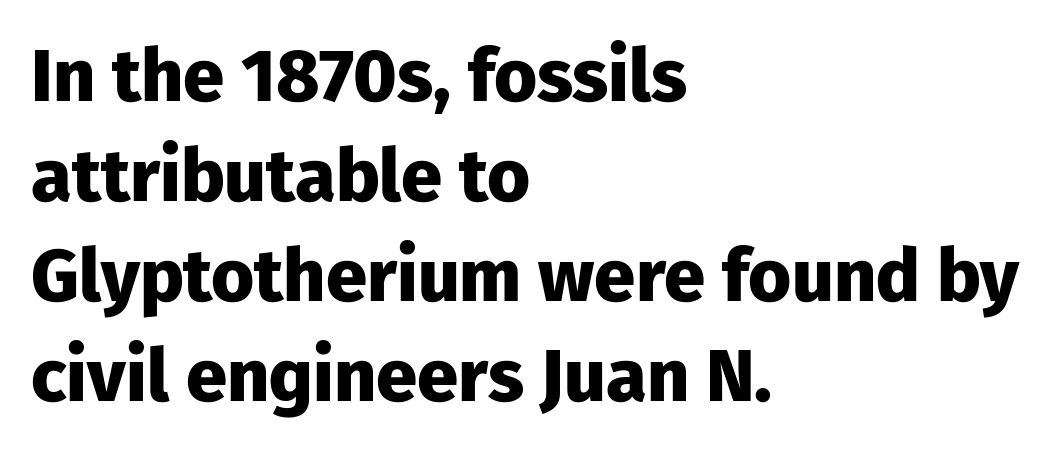
The image shows 74 px heavy sans-serif type, upright; set left-aligned, normal line spacing (1.35x), normal letter spacing, not underlined; low stroke contrast and a medium x-height.
